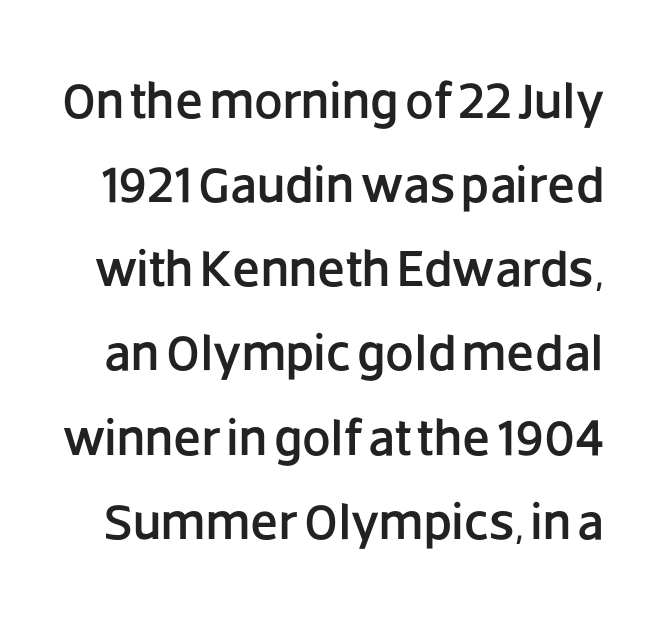
{"serif": "no", "italic": "no", "width": "normal", "stroke_contrast": "low", "x_height": "large", "monospaced": "no", "underline": "no", "line_spacing": "normal", "line_spacing_ratio": 1.65, "letter_spacing": "normal", "letter_spacing_em": 0.0, "glyph_px": 51}
